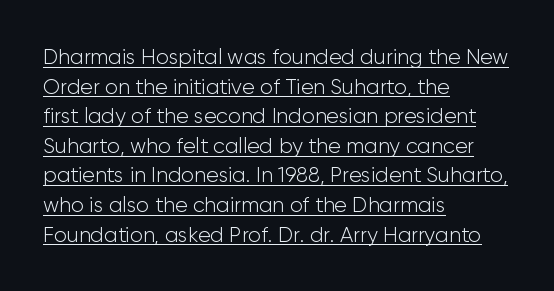
Glyph-to-glyph distance matches everyday printed text. Unbolded letterforms with no extra heft. This is underlined copy, the kind a proofreader might mark for attention. The axis of the letterforms is exactly vertical. Regarding leading, the lines here are spaced in the standard way.
